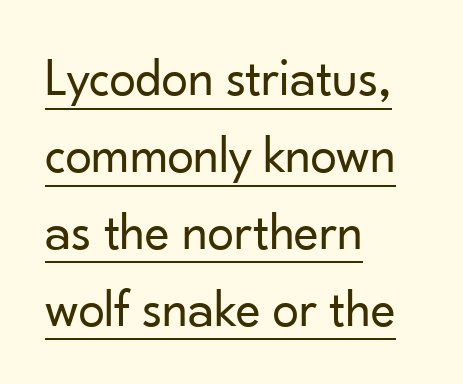
Q: Is the text bold? A: No.
Q: Is the text italic (slanted)? A: No, it is upright.
Q: Is the typeface a serif or a sans-serif typeface? A: Sans-serif.
Q: Is the text underlined? A: Yes.
Q: How is the paragraph aligned? A: Left-aligned.
Q: Is the spacing between letters normal or unusually wide? A: Normal.
Q: Is the spacing between lines tight, normal or loose? A: Normal.
Q: Width (condensed, normal, or wide)? A: Normal.
Q: Stroke contrast? A: Low.
Q: x-height? A: Small.
Q: Monospaced? A: No.
